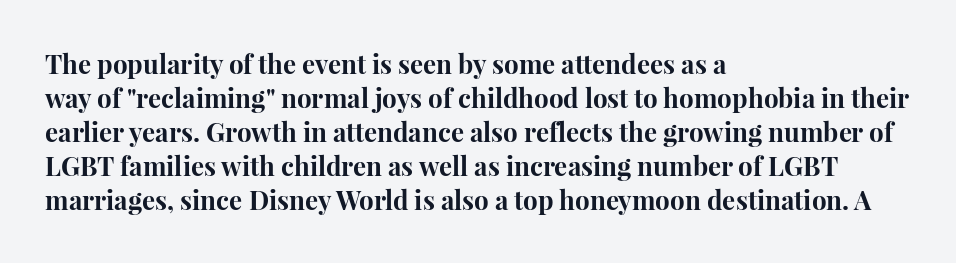
{"italic": "no", "bold": "yes", "underline": "no", "align": "left", "line_spacing": "normal", "line_spacing_ratio": 1.31, "letter_spacing": "normal", "letter_spacing_em": 0.0, "glyph_px": 26}
